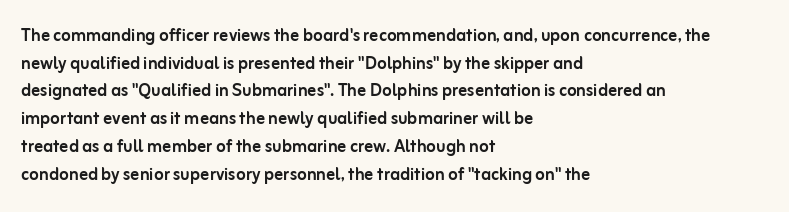
Regarding leading, the lines here are spaced in the standard way. The space beneath each line is pristine and unruled. Tracking value appears to be zero — textbook default spacing. The setting favours the left margin, as ordinary paragraphs usually do.
